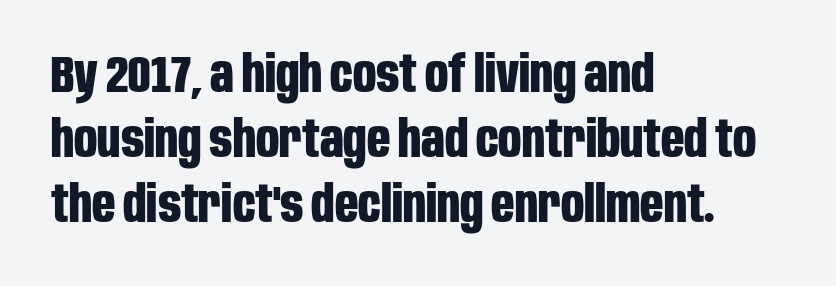
The image shows 51 px bold, condensed sans-serif type, upright; set left-aligned, normal line spacing (1.27x), normal letter spacing, not underlined; low stroke contrast and a large x-height.
